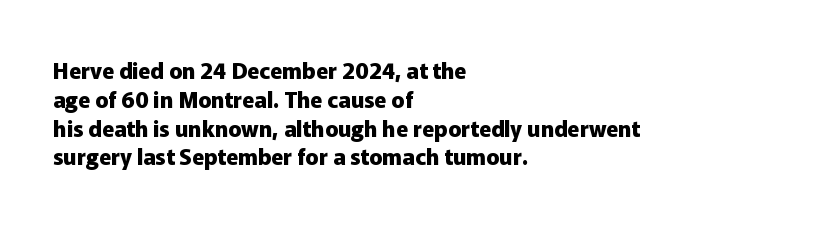
{"italic": "no", "bold": "yes", "underline": "no", "align": "left", "line_spacing": "normal", "line_spacing_ratio": 1.31, "letter_spacing": "normal", "letter_spacing_em": 0.0, "glyph_px": 22}
